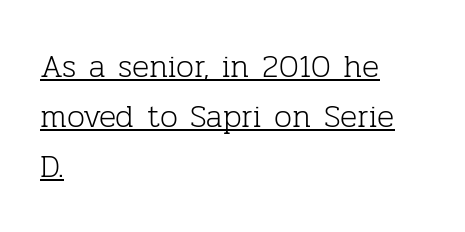
Upright lettering throughout. Line beginnings align vertically; line endings do not. Varying glyph widths throughout — classic text-font behaviour. Nothing heavy about these letters — not bold at all. The rendering uses a moderate line-height, typical for paragraphs.
